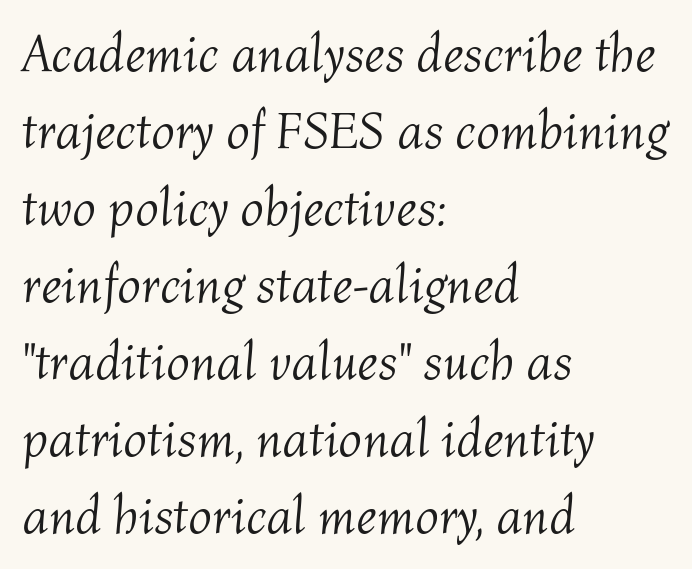
{"italic": "yes", "lean": "right", "slant_degrees": 4, "bold": "no", "weight": "light", "width": "normal", "stroke_contrast": "medium", "x_height": "medium", "monospaced": "no", "underline": "no", "align": "left", "line_spacing": "normal", "line_spacing_ratio": 1.48, "letter_spacing": "normal", "letter_spacing_em": 0.0, "glyph_px": 52}
